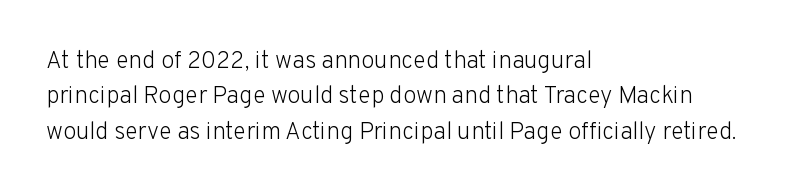
{"italic": "no", "bold": "no", "underline": "no", "align": "left", "line_spacing": "normal", "line_spacing_ratio": 1.47, "letter_spacing": "normal", "letter_spacing_em": 0.0, "glyph_px": 24}
